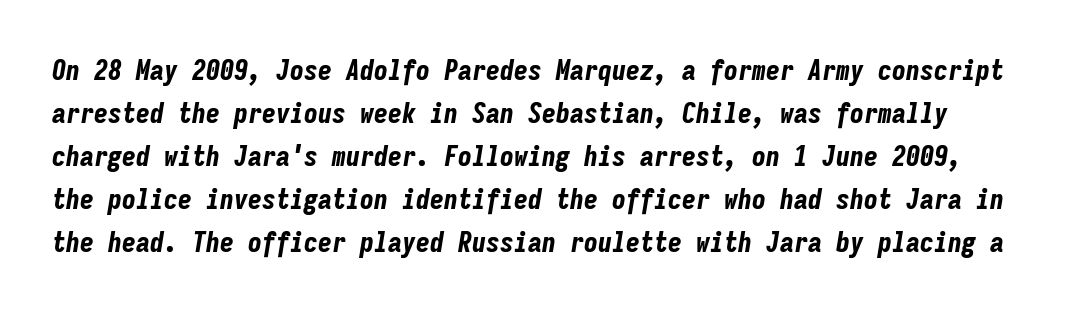
Q: Is the text bold? A: Yes.
Q: Is the text italic (slanted)? A: Yes, it leans right by about 9 degrees.
Q: Is the text underlined? A: No.
Q: Is the spacing between letters normal or unusually wide? A: Normal.
Q: Is the spacing between lines tight, normal or loose? A: Normal.
Q: Width (condensed, normal, or wide)? A: Condensed.
Q: Stroke contrast? A: Low.
Q: x-height? A: Medium.
Q: Monospaced? A: Yes.
